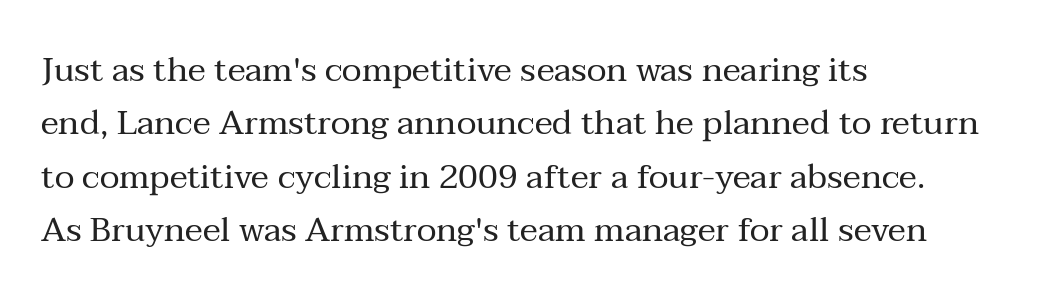
Q: Is the text bold? A: No.
Q: Is the text italic (slanted)? A: No, it is upright.
Q: Is the typeface a serif or a sans-serif typeface? A: Serif.
Q: Is the text underlined? A: No.
Q: How is the paragraph aligned? A: Left-aligned.
Q: Is the spacing between letters normal or unusually wide? A: Normal.
Q: Is the spacing between lines tight, normal or loose? A: Normal.
Q: Width (condensed, normal, or wide)? A: Normal.
Q: Stroke contrast? A: Medium.
Q: x-height? A: Medium.
Q: Monospaced? A: No.
